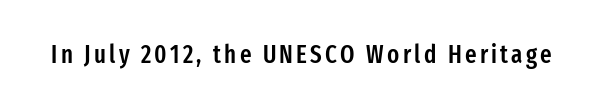
Q: Is the text bold? A: Semi-bold.
Q: Is the text italic (slanted)? A: No, it is upright.
Q: Is the text underlined? A: No.
